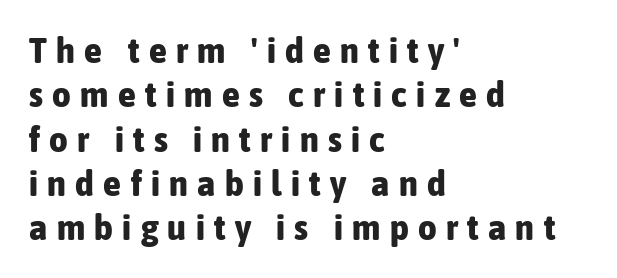
The image shows 36 px bold, condensed sans-serif type, upright; set left-aligned, line spacing 1.23x, unusually wide letter spacing (+0.26 em), not underlined; low stroke contrast and a medium x-height.
